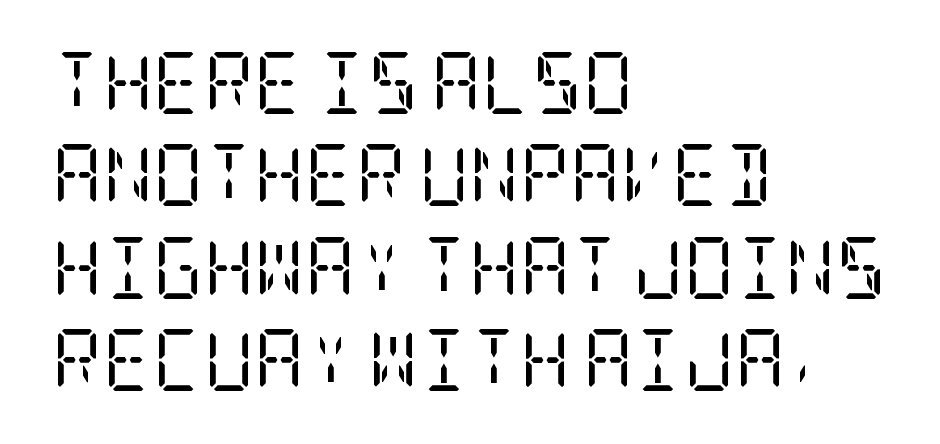
Q: Is the text bold? A: No.
Q: Is the text italic (slanted)? A: No, it is upright.
Q: Is the typeface a serif or a sans-serif typeface? A: Serif.
Q: Is the text underlined? A: No.
Q: How is the paragraph aligned? A: Left-aligned.
Q: Is the spacing between letters normal or unusually wide? A: Normal.
Q: Is the spacing between lines tight, normal or loose? A: Normal.
Q: Width (condensed, normal, or wide)? A: Condensed.
Q: Stroke contrast? A: Low.
Q: x-height? A: Large.
